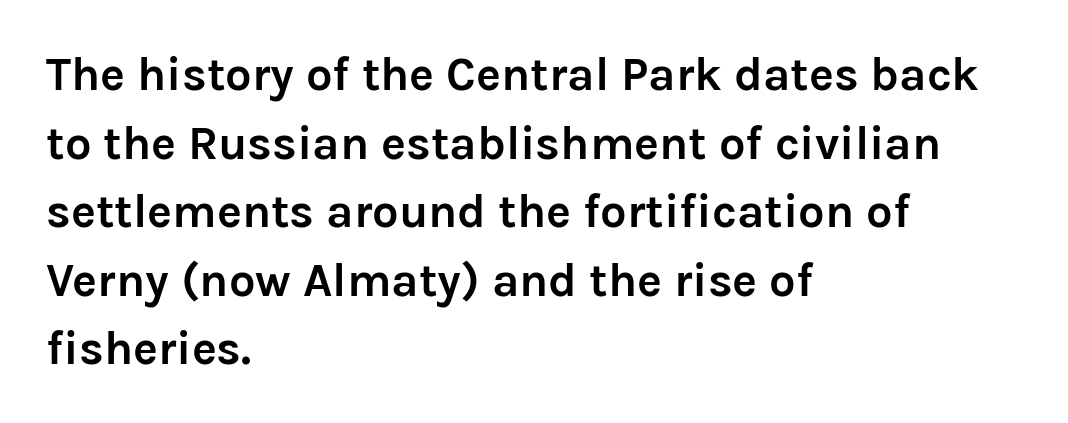
Q: Is the text bold? A: Yes.
Q: Is the text italic (slanted)? A: No, it is upright.
Q: Is the typeface a serif or a sans-serif typeface? A: Sans-serif.
Q: Is the text underlined? A: No.
Q: How is the paragraph aligned? A: Left-aligned.
Q: Is the spacing between letters normal or unusually wide? A: Normal.
Q: Is the spacing between lines tight, normal or loose? A: Normal.
Q: Width (condensed, normal, or wide)? A: Normal.
Q: Stroke contrast? A: Low.
Q: x-height? A: Medium.
Q: Monospaced? A: No.
